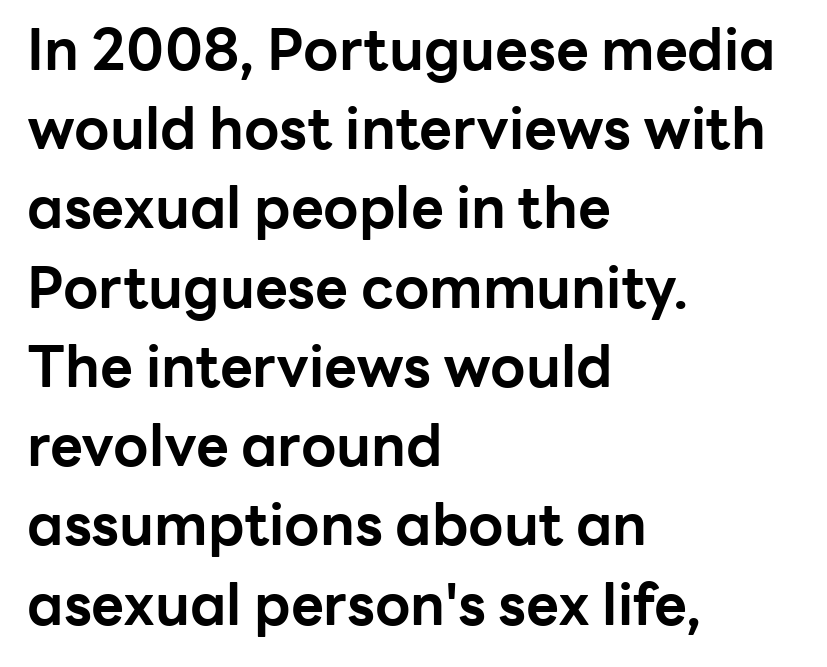
Here the glyphs are tracked normally, forming tight word shapes. Descenders hang freely into open space. The glyphs in this specimen are sans serif. The rendering uses a moderate line-height, typical for paragraphs. You could not count columns in this text — the font is proportionally spaced.
